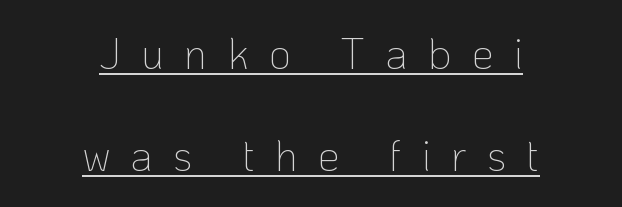
Rendered with straight, roman letterforms. Each letter keeps its own natural width here, so spacing adapts to shape. The weight tops out at a normal text grade. Words appear elongated and porous because spacing is wide.
